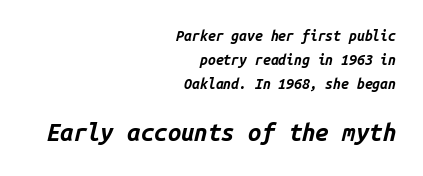
{"italic": "yes", "lean": "right", "slant_degrees": 14, "bold": "yes", "underline": "no", "align": "right", "line_spacing_ratio": 1.71, "letter_spacing": "normal", "letter_spacing_em": 0.0, "larger_block": "second", "size_ratio": 1.71, "glyph_px": 24}
